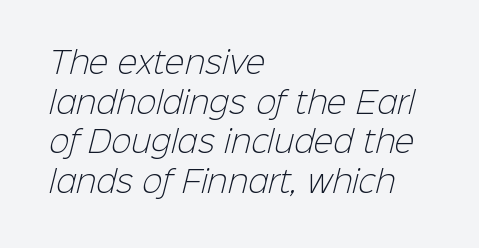
The image shows 30 px light sans-serif type; set left-aligned, normal line spacing (1.32x), normal letter spacing, not underlined; low stroke contrast and a medium x-height.
